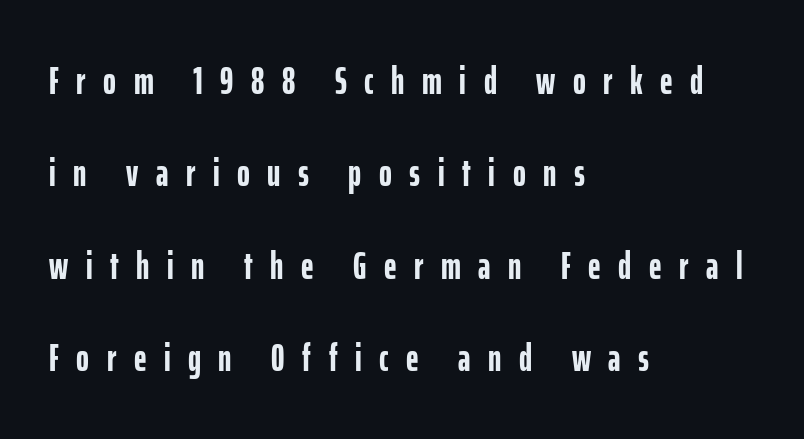
The image shows 39 px semibold, condensed sans-serif type, upright; set left-aligned, loose line spacing (2.37x), unusually wide letter spacing (+0.45 em), not underlined; low stroke contrast and a medium x-height.
